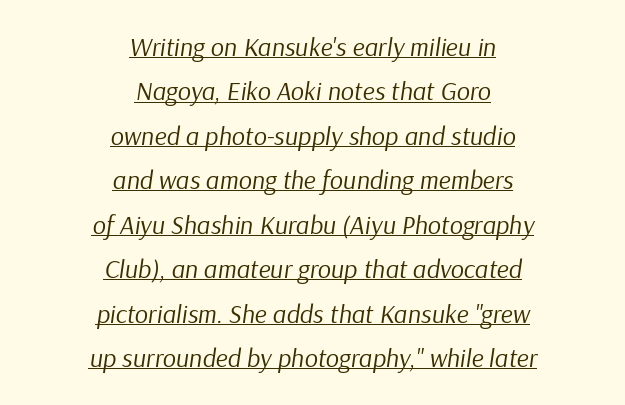
The image shows 26 px text type, italic (leaning right); set centered, line spacing 1.71x, normal letter spacing, underlined.
